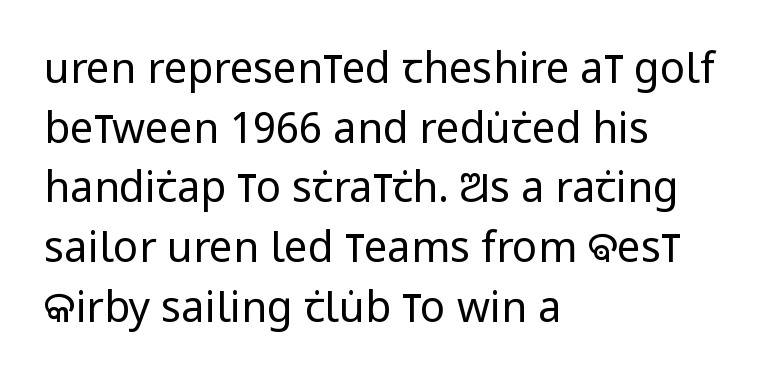
The image shows 42 px regular-weight, condensed sans-serif type, upright; set left-aligned, normal line spacing (1.42x), normal letter spacing, not underlined; low stroke contrast and a large x-height.
